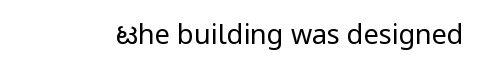
Has an underline been added? It has not. The type is set solid horizontally, with unmodified tracking. The characters are drawn with everyday or finer stroke widths. Every character sits straight up, as roman type does.
